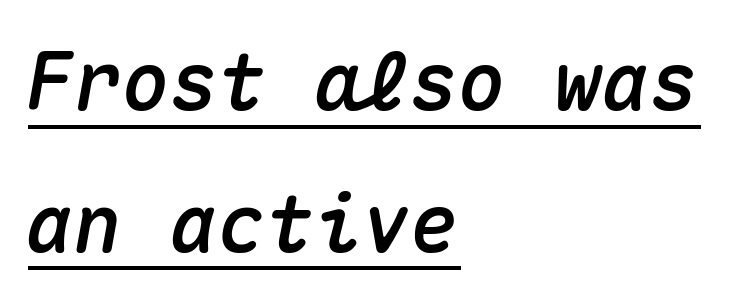
The image shows 80 px text type, italic (leaning right), monospaced; set left-aligned, line spacing 1.77x, normal letter spacing, underlined; medium stroke contrast and a medium x-height.
